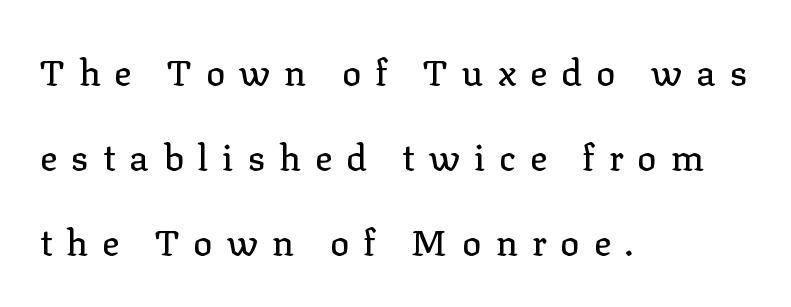
Q: Is the text italic (slanted)? A: No, it is upright.
Q: Is the typeface a serif or a sans-serif typeface? A: Serif.
Q: Is the text underlined? A: No.
Q: How is the paragraph aligned? A: Left-aligned.
Q: Is the spacing between letters normal or unusually wide? A: Unusually wide.
Q: Is the spacing between lines tight, normal or loose? A: Loose.
Q: Width (condensed, normal, or wide)? A: Normal.
Q: Stroke contrast? A: Low.
Q: x-height? A: Medium.
Q: Monospaced? A: No.
